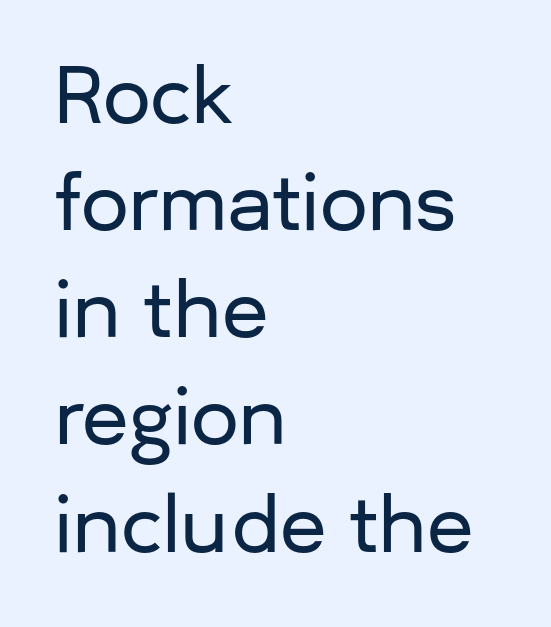
{"serif": "no", "italic": "no", "width": "normal", "stroke_contrast": "low", "x_height": "medium", "monospaced": "no", "underline": "no", "align": "left", "line_spacing": "normal", "line_spacing_ratio": 1.41, "letter_spacing": "normal", "letter_spacing_em": 0.0, "glyph_px": 76}
